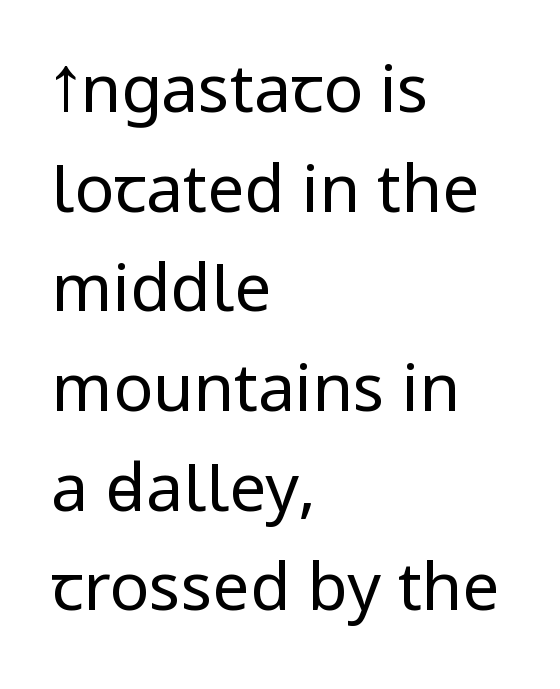
Q: Is the text bold? A: No.
Q: Is the text italic (slanted)? A: No, it is upright.
Q: Is the typeface a serif or a sans-serif typeface? A: Sans-serif.
Q: Is the text underlined? A: No.
Q: How is the paragraph aligned? A: Left-aligned.
Q: Is the spacing between letters normal or unusually wide? A: Normal.
Q: Is the spacing between lines tight, normal or loose? A: Normal.
Q: Width (condensed, normal, or wide)? A: Condensed.
Q: Stroke contrast? A: Low.
Q: x-height? A: Large.
Q: Monospaced? A: No.
